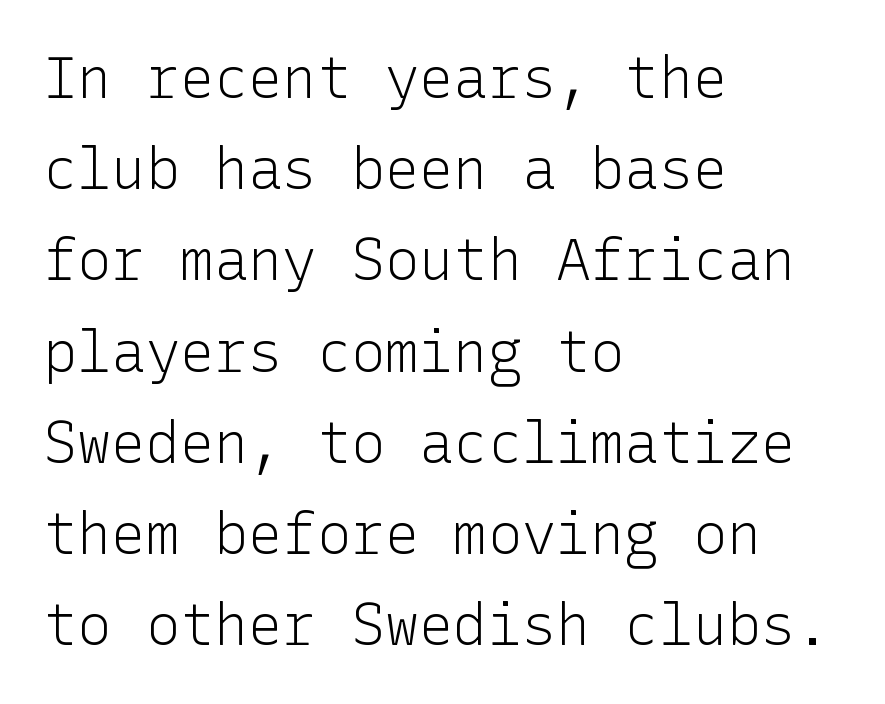
{"serif": "no", "italic": "no", "bold": "no", "weight": "light", "width": "normal", "stroke_contrast": "low", "x_height": "medium", "underline": "no", "align": "left", "line_spacing": "normal", "line_spacing_ratio": 1.6, "letter_spacing": "normal", "letter_spacing_em": 0.0, "glyph_px": 57}
